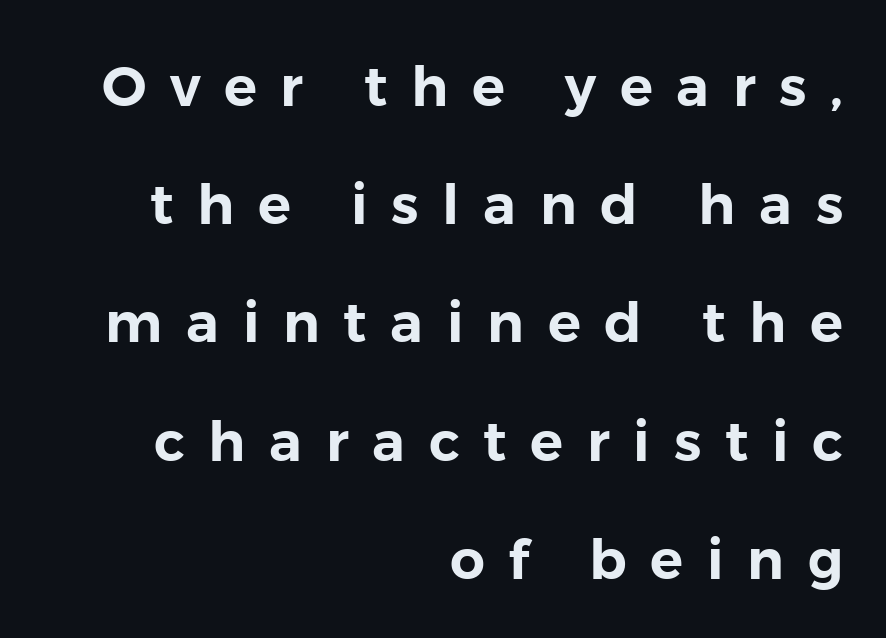
Q: Is the text italic (slanted)? A: No, it is upright.
Q: Is the typeface a serif or a sans-serif typeface? A: Sans-serif.
Q: Is the text underlined? A: No.
Q: How is the paragraph aligned? A: Right-aligned.
Q: Is the spacing between letters normal or unusually wide? A: Unusually wide.
Q: Is the spacing between lines tight, normal or loose? A: Loose.
Q: Width (condensed, normal, or wide)? A: Normal.
Q: Stroke contrast? A: Low.
Q: x-height? A: Medium.
Q: Monospaced? A: No.
